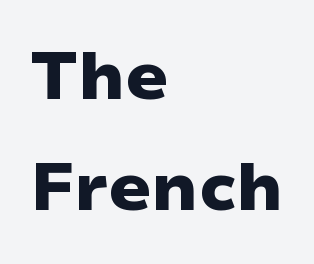
Q: Is the text bold? A: Yes.
Q: Is the text italic (slanted)? A: No, it is upright.
Q: Is the typeface a serif or a sans-serif typeface? A: Sans-serif.
Q: Is the text underlined? A: No.
Q: How is the paragraph aligned? A: Left-aligned.
Q: Is the spacing between letters normal or unusually wide? A: Normal.
Q: Is the spacing between lines tight, normal or loose? A: Normal.
Q: Width (condensed, normal, or wide)? A: Wide.
Q: Stroke contrast? A: Low.
Q: x-height? A: Medium.
Q: Monospaced? A: No.
